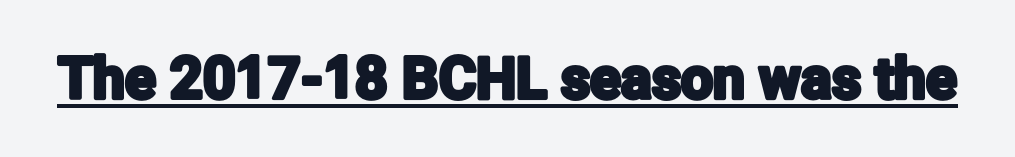
{"serif": "no", "italic": "no", "width": "condensed", "stroke_contrast": "low", "x_height": "medium", "monospaced": "no", "underline": "yes", "letter_spacing": "normal", "letter_spacing_em": 0.0, "glyph_px": 57}
